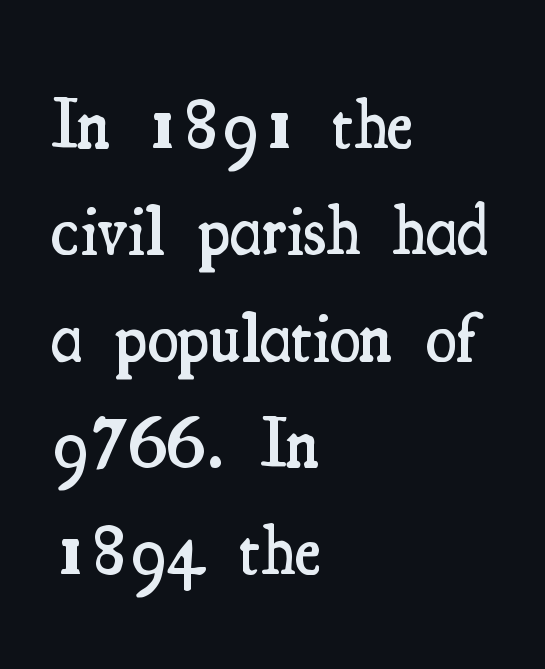
Q: Is the text bold? A: Semi-bold.
Q: Is the text italic (slanted)? A: No, it is upright.
Q: Is the typeface a serif or a sans-serif typeface? A: Serif.
Q: Is the text underlined? A: No.
Q: How is the paragraph aligned? A: Left-aligned.
Q: Is the spacing between letters normal or unusually wide? A: Normal.
Q: Is the spacing between lines tight, normal or loose? A: Normal.
Q: Width (condensed, normal, or wide)? A: Condensed.
Q: Stroke contrast? A: Medium.
Q: x-height? A: Small.
Q: Monospaced? A: No.
